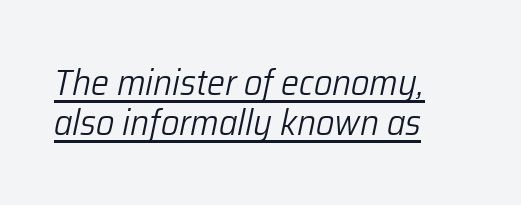
{"italic": "yes", "lean": "right", "slant_degrees": 12, "bold": "no", "weight": "light", "width": "normal", "stroke_contrast": "low", "x_height": "medium", "monospaced": "no", "underline": "yes", "align": "left", "line_spacing": "tight", "line_spacing_ratio": 1.11, "letter_spacing": "normal", "letter_spacing_em": 0.0, "glyph_px": 36}
